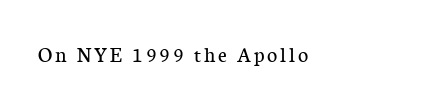
The image shows 22 px text type, upright; set not underlined.
